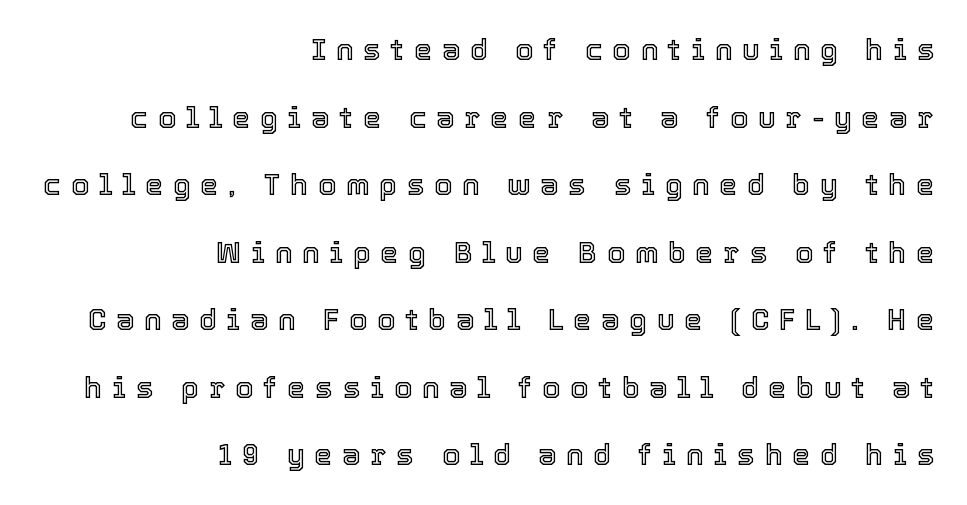
The image shows 29 px text type, upright; set right-aligned, loose line spacing (2.33x), unusually wide letter spacing (+0.34 em), not underlined; a medium x-height.
